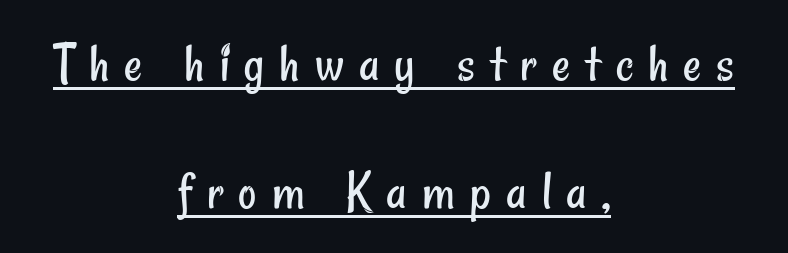
{"serif": "no", "bold": "no", "weight": "regular", "width": "condensed", "stroke_contrast": "low", "x_height": "small", "monospaced": "no", "underline": "yes", "align": "center", "line_spacing": "loose", "line_spacing_ratio": 2.28, "letter_spacing": "wide", "letter_spacing_em": 0.27, "glyph_px": 56}
